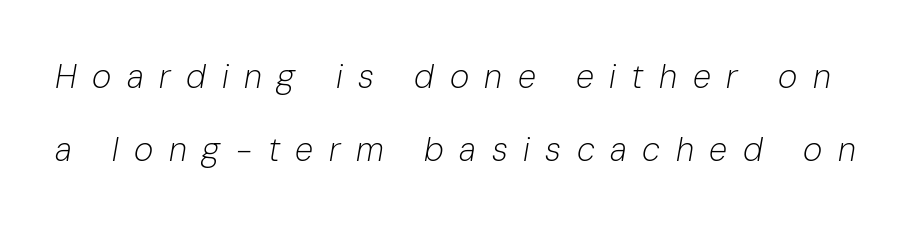
The image shows 33 px light type, italic (leaning right); set loose line spacing (2.21x), unusually wide letter spacing (+0.47 em), not underlined; low stroke contrast and a medium x-height.
